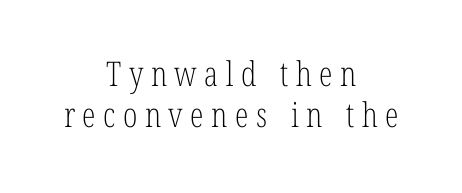
The image shows 34 px light, condensed serif type, upright; set centered, line spacing 1.2x, unusually wide letter spacing (+0.22 em), not underlined; low stroke contrast and a medium x-height.
